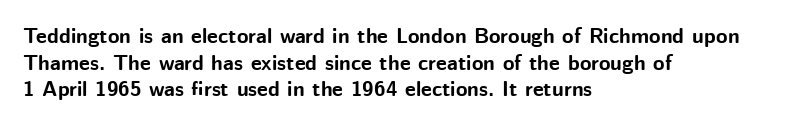
Honestly, the row spacing looks completely unremarkable. Posture: upright roman. Plenty of ink on the page — the face is bold. Typeset ragged right — the left edge is the straight one.
